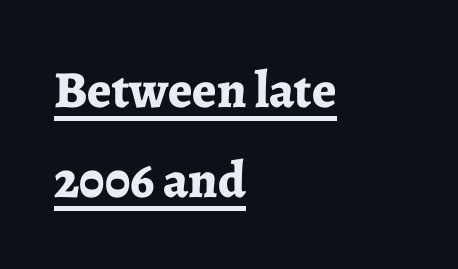
Is the letter spacing exaggerated? No — it looks like the ordinary default. The passage shown is typeset with a serif family. The face used here is proportionally spaced, like ordinary book or web type. Horizontally, the lines are justified to the leading edge only. The type sits square on the baseline with zero lean.
